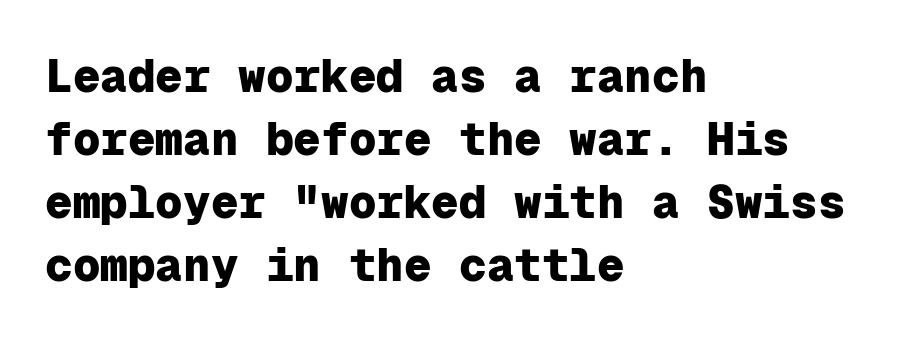
The image shows 46 px heavy sans-serif type, upright, monospaced; set left-aligned, normal line spacing (1.37x), normal letter spacing, not underlined; low stroke contrast and a medium x-height.
